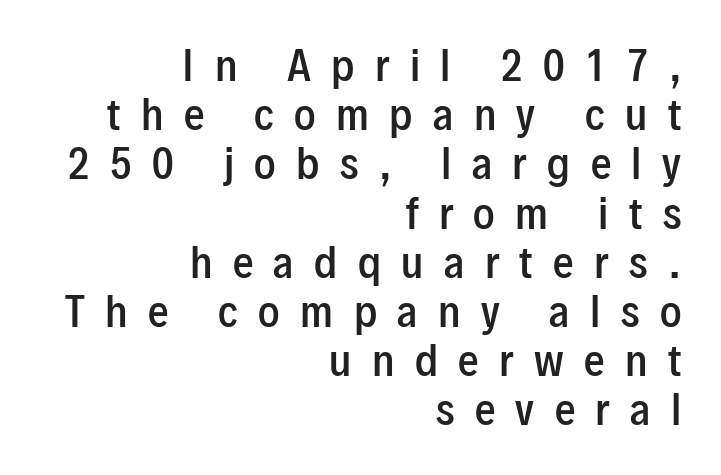
{"serif": "no", "italic": "no", "bold": "semi", "weight": "semibold", "width": "condensed", "stroke_contrast": "low", "x_height": "medium", "monospaced": "no", "underline": "no", "align": "right", "line_spacing_ratio": 1.2, "letter_spacing": "wide", "letter_spacing_em": 0.5, "glyph_px": 41}
